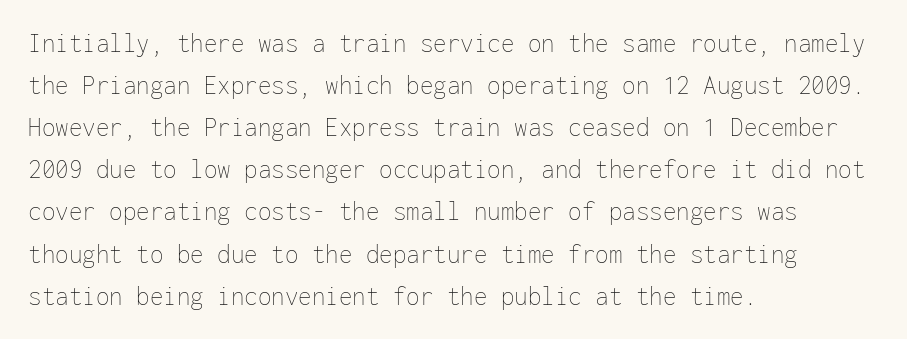
{"italic": "no", "bold": "no", "underline": "no", "align": "left", "line_spacing": "normal", "line_spacing_ratio": 1.56, "letter_spacing": "normal", "letter_spacing_em": 0.0, "glyph_px": 27}
